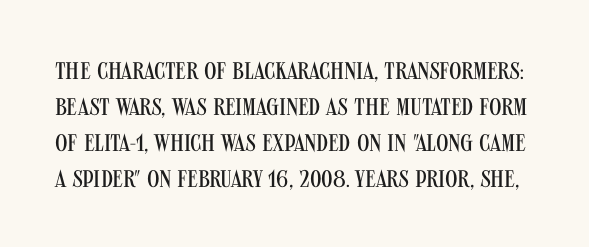
The image shows 24 px text type, upright; set normal line spacing (1.5x), normal letter spacing, not underlined.
